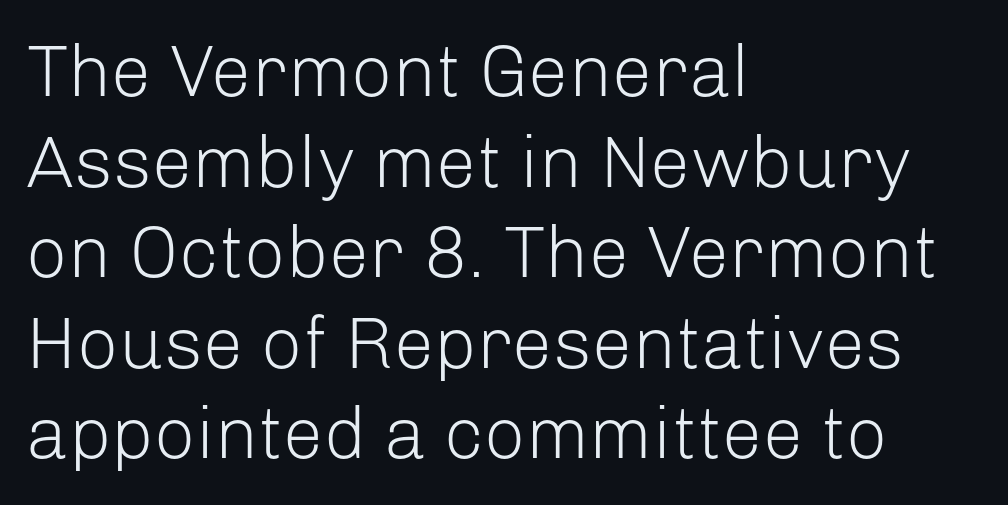
{"serif": "no", "italic": "no", "bold": "no", "weight": "light", "width": "normal", "stroke_contrast": "low", "x_height": "medium", "monospaced": "no", "underline": "no", "align": "left", "line_spacing_ratio": 1.24, "letter_spacing": "normal", "letter_spacing_em": 0.0, "glyph_px": 73}
